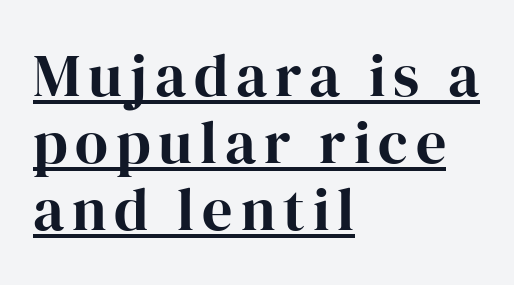
The image shows 60 px serif type, upright; set left-aligned, tight line spacing (1.12x), underlined; high stroke contrast and a medium x-height.
